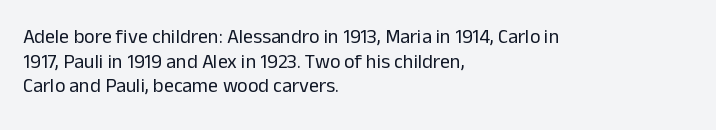
The image shows 20 px text type, upright; set left-aligned, line spacing 1.23x, normal letter spacing, not underlined.
